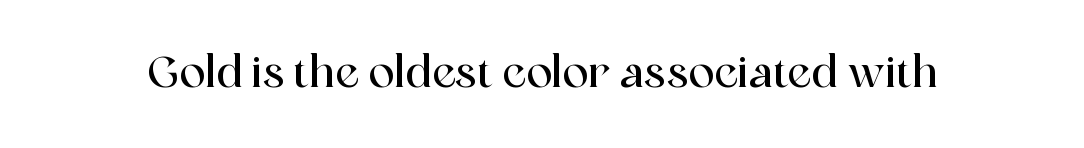
The image shows 43 px serif type, upright; set normal letter spacing, not underlined; a medium x-height.
